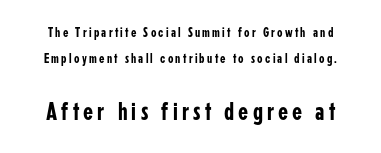
The image shows 26 px text type, upright; set line spacing 1.87x, not underlined; the second (bottom) block is 1.86x larger.
